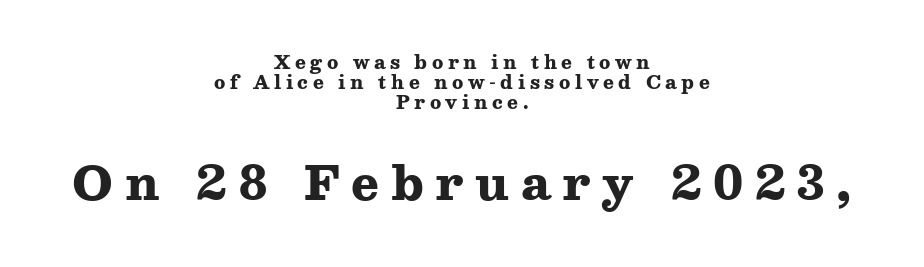
The axis of the letterforms is exactly vertical. The characters look thick and weighty, a clear bold. Teacher's note: observe the equal gaps on both sides — that is centered alignment. These lines have a slow, spaced-out rhythm from letter to letter.
